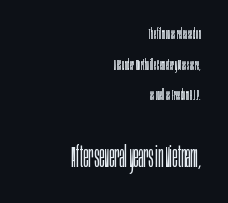
{"serif": "no", "italic": "no", "bold": "no", "weight": "light", "width": "condensed", "stroke_contrast": "low", "x_height": "large", "monospaced": "no", "underline": "no", "align": "right", "line_spacing": "loose", "line_spacing_ratio": 2.05, "letter_spacing": "normal", "letter_spacing_em": 0.0, "larger_block": "second", "size_ratio": 2.0, "glyph_px": 30}
